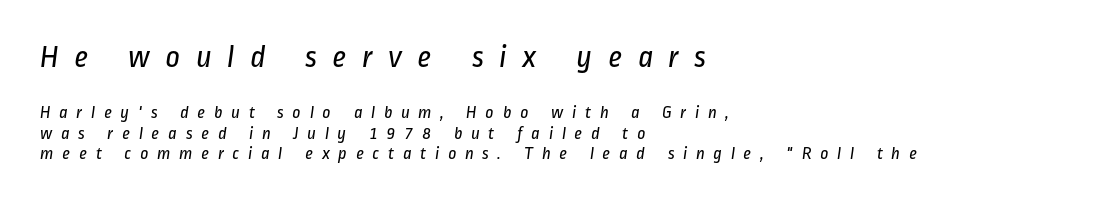
You could not count columns in this text — the font is proportionally spaced. The tracking jumps out immediately: characters are airy and widely separated. Short and long lines alike share a common starting point at left. Whoever set this chose condensed vertical rhythm over breathing room. Grotesque or geometric, the face here clearly has no serifs.
